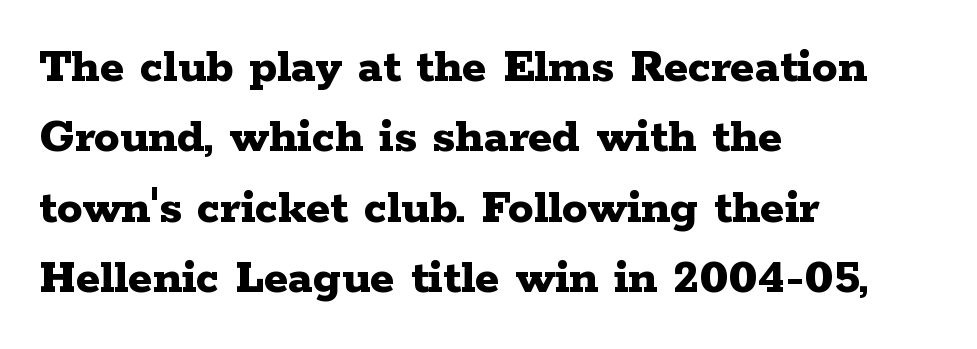
Letters rest on an invisible, unmarked baseline. The characters display serif detailing at their extremities. The rendering uses natural spacing where letterforms have individual widths. The rendering keeps characters at their native spacing. Evenly set lines give the paragraph a standard silhouette. You'd pick this weight for a headline — it's a proper bold.
